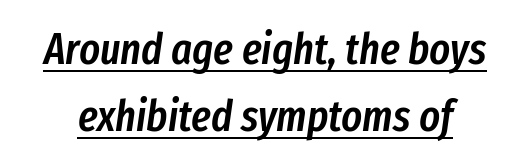
The image shows 44 px semibold, condensed type, italic (leaning right); set normal line spacing (1.53x), normal letter spacing, underlined; low stroke contrast and a medium x-height.
